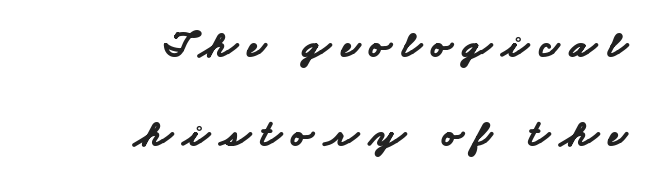
Q: Is the text bold? A: Yes.
Q: Is the typeface a serif or a sans-serif typeface? A: Sans-serif.
Q: Is the text underlined? A: No.
Q: How is the paragraph aligned? A: Right-aligned.
Q: Is the spacing between letters normal or unusually wide? A: Unusually wide.
Q: Is the spacing between lines tight, normal or loose? A: Loose.
Q: Width (condensed, normal, or wide)? A: Wide.
Q: Stroke contrast? A: Low.
Q: x-height? A: Small.
Q: Monospaced? A: No.
